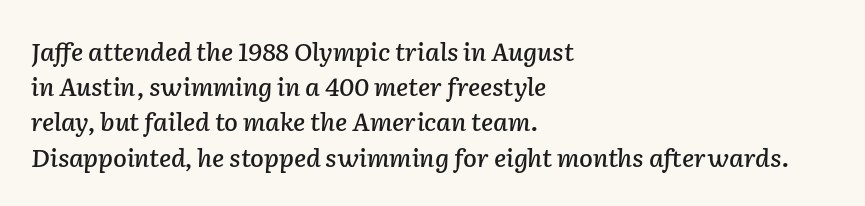
The image shows 25 px text type, italic (leaning right); set left-aligned, normal line spacing (1.41x), normal letter spacing, not underlined.
